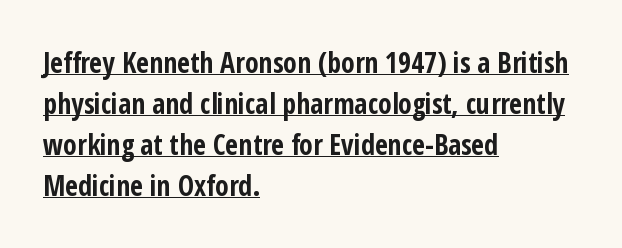
Q: Is the text bold? A: Yes.
Q: Is the text italic (slanted)? A: No, it is upright.
Q: Is the typeface a serif or a sans-serif typeface? A: Sans-serif.
Q: Is the text underlined? A: Yes.
Q: How is the paragraph aligned? A: Left-aligned.
Q: Is the spacing between letters normal or unusually wide? A: Normal.
Q: Is the spacing between lines tight, normal or loose? A: Normal.
Q: Width (condensed, normal, or wide)? A: Condensed.
Q: Stroke contrast? A: Low.
Q: x-height? A: Medium.
Q: Monospaced? A: No.
